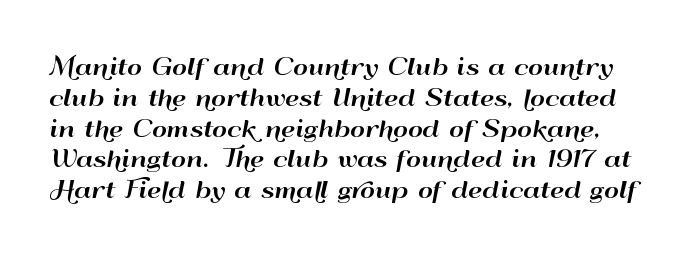
Q: Is the text italic (slanted)? A: Yes.
Q: Is the text underlined? A: No.
Q: Is the spacing between letters normal or unusually wide? A: Normal.
Q: Is the spacing between lines tight, normal or loose? A: Normal.
